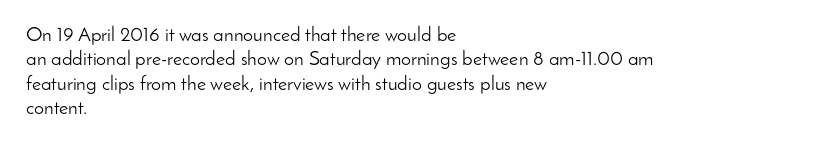
The image shows 20 px text type, upright; set left-aligned, line spacing 1.22x, normal letter spacing, not underlined.
